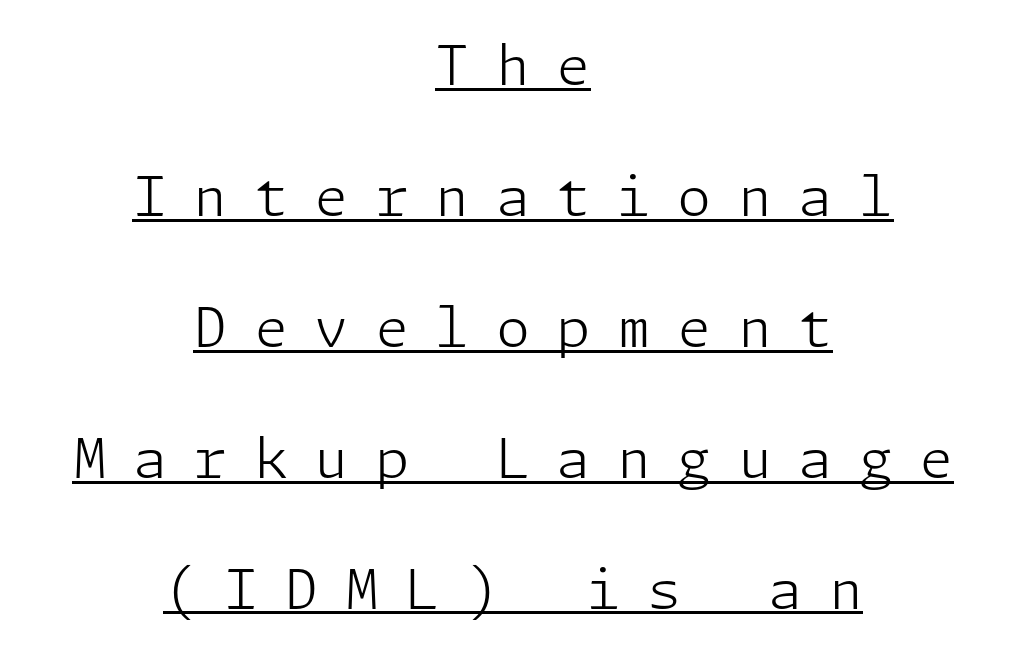
{"serif": "no", "italic": "no", "bold": "no", "weight": "light", "width": "normal", "stroke_contrast": "low", "x_height": "medium", "underline": "yes", "align": "center", "line_spacing": "loose", "line_spacing_ratio": 2.38, "letter_spacing": "wide", "letter_spacing_em": 0.48, "glyph_px": 55}
